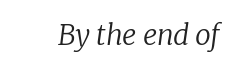
The image shows 28 px regular-weight serif type, italic (leaning right); set normal letter spacing, not underlined; low stroke contrast and a medium x-height.
